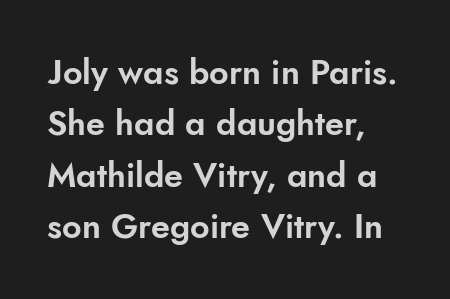
Q: Is the text italic (slanted)? A: No, it is upright.
Q: Is the typeface a serif or a sans-serif typeface? A: Sans-serif.
Q: Is the text underlined? A: No.
Q: How is the paragraph aligned? A: Left-aligned.
Q: Is the spacing between letters normal or unusually wide? A: Normal.
Q: Is the spacing between lines tight, normal or loose? A: Normal.
Q: Width (condensed, normal, or wide)? A: Normal.
Q: Stroke contrast? A: Low.
Q: x-height? A: Small.
Q: Monospaced? A: No.
